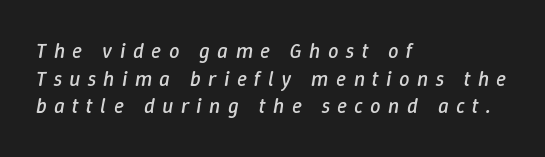
{"italic": "yes", "lean": "right", "slant_degrees": 9, "bold": "no", "underline": "no", "align": "left", "line_spacing": "normal", "line_spacing_ratio": 1.31, "letter_spacing": "wide", "letter_spacing_em": 0.35, "glyph_px": 21}
